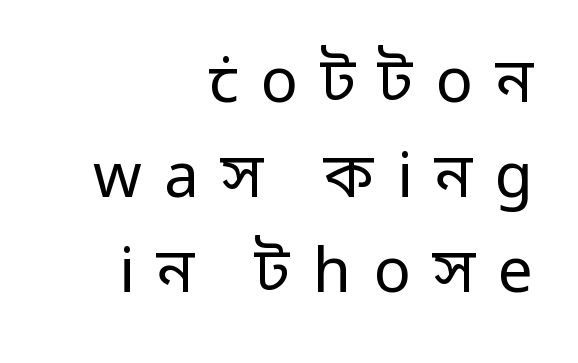
Q: Is the text bold? A: No.
Q: Is the text italic (slanted)? A: No, it is upright.
Q: Is the typeface a serif or a sans-serif typeface? A: Sans-serif.
Q: Is the text underlined? A: No.
Q: How is the paragraph aligned? A: Right-aligned.
Q: Is the spacing between letters normal or unusually wide? A: Unusually wide.
Q: Is the spacing between lines tight, normal or loose? A: Normal.
Q: Width (condensed, normal, or wide)? A: Normal.
Q: Stroke contrast? A: Low.
Q: x-height? A: Medium.
Q: Monospaced? A: No.
